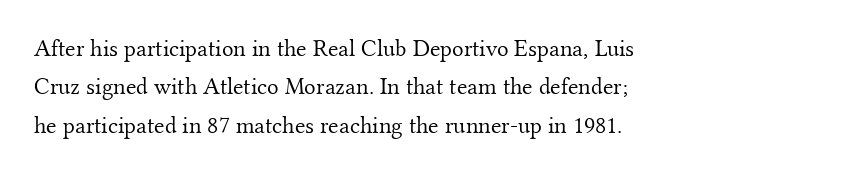
{"italic": "no", "bold": "no", "underline": "no", "align": "left", "line_spacing": "normal", "line_spacing_ratio": 1.6, "letter_spacing": "normal", "letter_spacing_em": 0.0, "glyph_px": 24}
